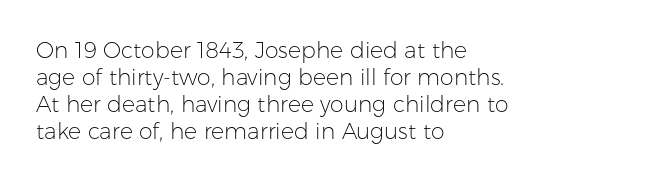
Honestly, the letter spacing is just normal — you wouldn't notice it. A student would call this left alignment; a typographer would say flush left, rag right. The font sits on the lighter half of the weight spectrum, regular included. Just letters on the line, the space beneath them empty.
